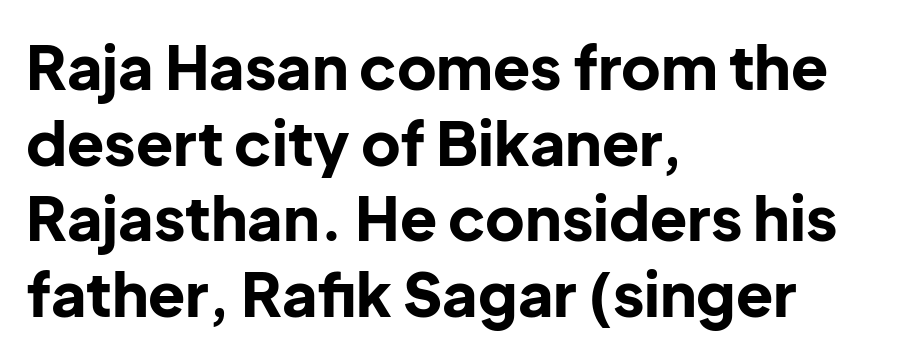
Short note: letters normally spaced. Rule under the text: the space is simply empty. The lettering stays uniformly vertical, giving the passage a roman look. Alignment: flush left. Heavy-handed strokes throughout: this text is bold.
